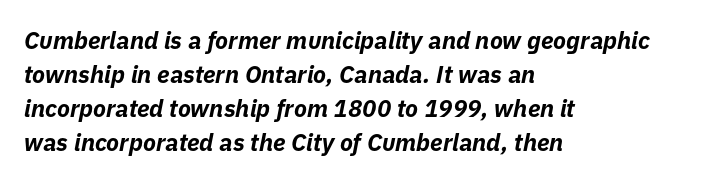
The image shows 24 px bold type, italic (leaning right); set left-aligned, normal line spacing (1.41x), normal letter spacing, not underlined.
